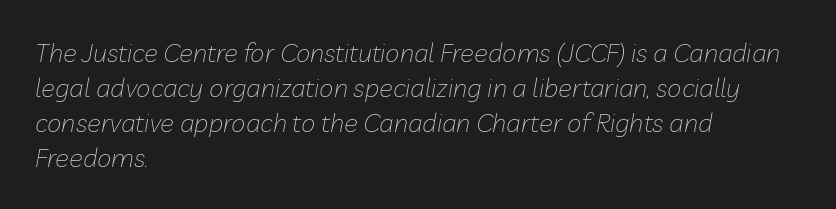
Q: Is the text bold? A: No.
Q: Is the text italic (slanted)? A: Yes, it leans right by about 10 degrees.
Q: Is the text underlined? A: No.
Q: How is the paragraph aligned? A: Left-aligned.
Q: Is the spacing between letters normal or unusually wide? A: Normal.
Q: Is the spacing between lines tight, normal or loose? A: Normal.
